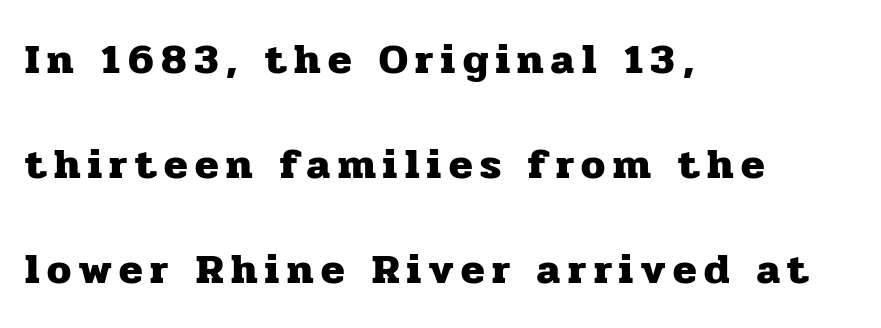
Each letter's strokes conclude with small projecting serifs. Strong, thick strokes mark this as bold type. Posture: vertical. Unmarked baselines from the first word to the last. Where is the straight margin? On the left. In terms of leading, this rendering errs on the spacious side.
